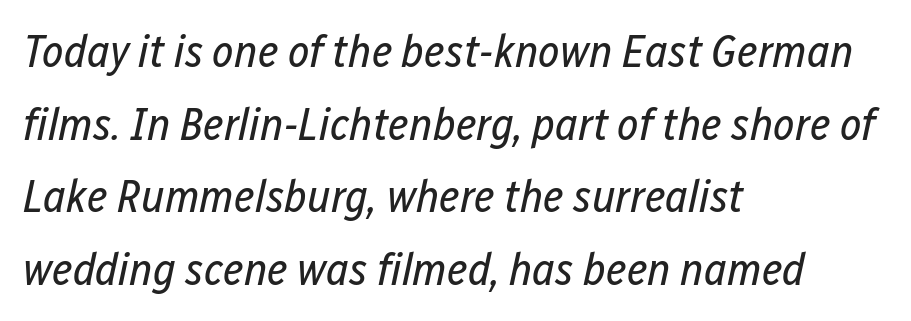
The rag falls on the right side of this text block. The space directly below the letters is spotless. Here the glyphs are tracked normally, forming tight word shapes. Think of a printed novel: that variable character pitch is what you see here. The vertical gap from one line to the next is medium. The font is comparable to plain body text, perhaps lighter.
